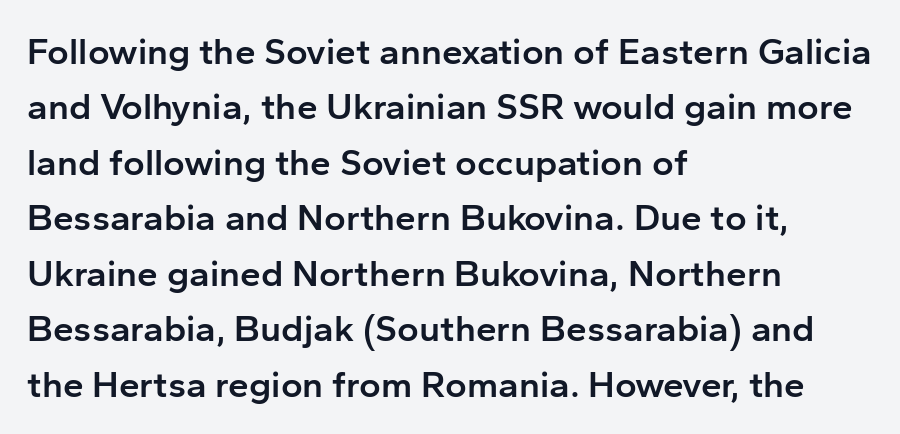
Q: Is the text bold? A: Semi-bold.
Q: Is the text italic (slanted)? A: No, it is upright.
Q: Is the typeface a serif or a sans-serif typeface? A: Sans-serif.
Q: Is the text underlined? A: No.
Q: How is the paragraph aligned? A: Left-aligned.
Q: Is the spacing between letters normal or unusually wide? A: Normal.
Q: Is the spacing between lines tight, normal or loose? A: Normal.
Q: Width (condensed, normal, or wide)? A: Normal.
Q: Stroke contrast? A: Low.
Q: x-height? A: Medium.
Q: Monospaced? A: No.
